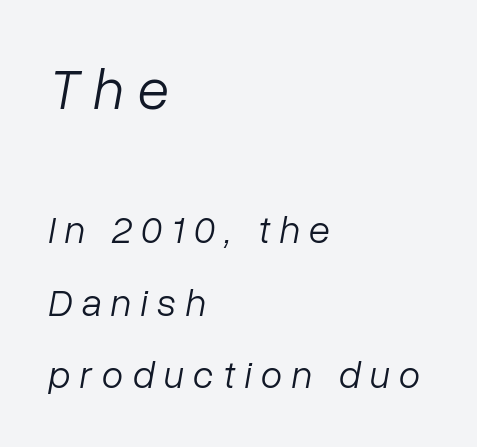
The lines are quadded left. The space beneath each line is pristine and unruled. This sample has the flowing, uneven cadence of proportional lettering. Size hierarchy here favors the leading block over the trailing one. Would a proofreader flag this as italicized? Yes.
